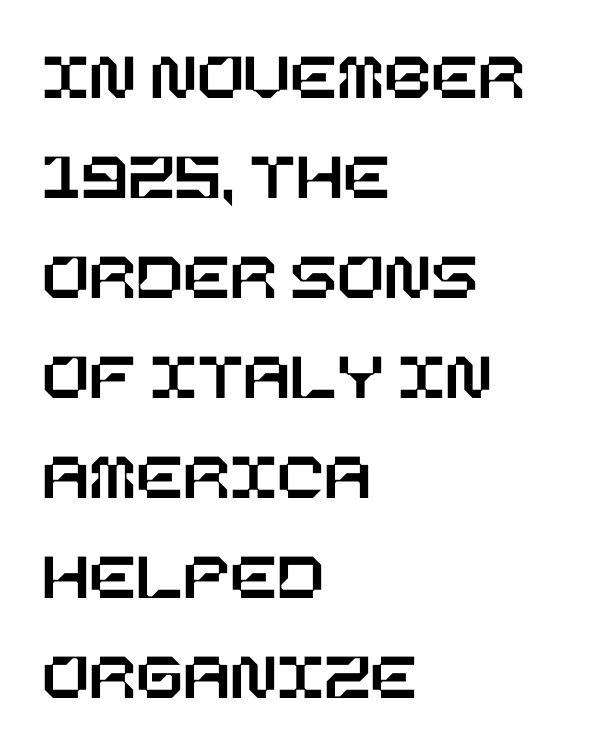
{"italic": "no", "width": "normal", "stroke_contrast": "low", "x_height": "large", "underline": "no", "align": "left", "line_spacing": "normal", "line_spacing_ratio": 1.45, "letter_spacing": "normal", "letter_spacing_em": 0.0, "glyph_px": 69}
